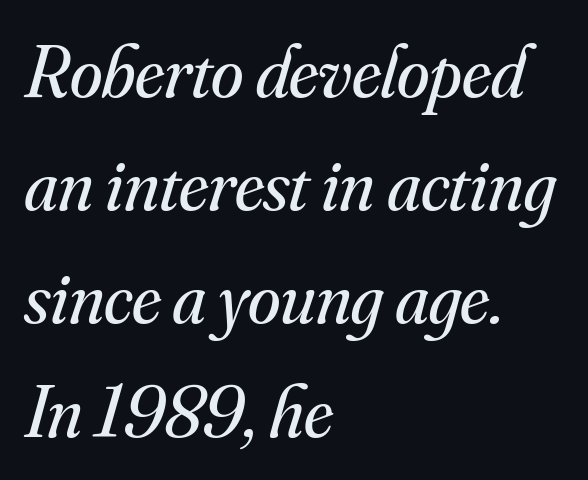
A typesetter would mark this as italic. The characters are drawn with everyday or finer stroke widths. Each line starts at the same left margin while the right side varies. Think of a printed novel: that variable character pitch is what you see here. Honestly, the row spacing looks completely unremarkable.
